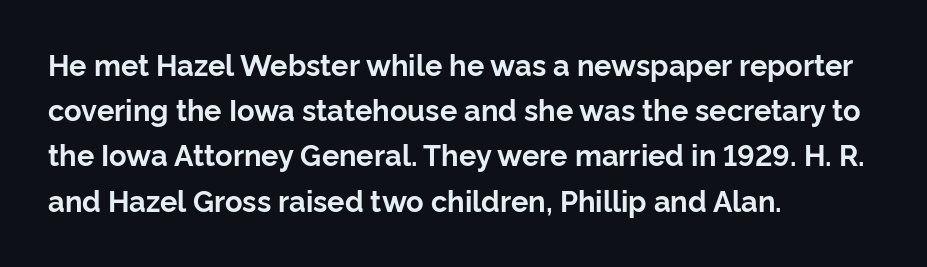
The image shows 29 px bold sans-serif type, upright; set left-aligned, normal line spacing (1.56x), normal letter spacing, not underlined; low stroke contrast and a medium x-height.
